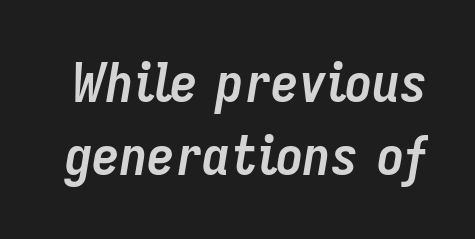
The image shows 55 px semibold, condensed type, italic (leaning right); set normal line spacing (1.32x), normal letter spacing, not underlined; low stroke contrast and a medium x-height.
